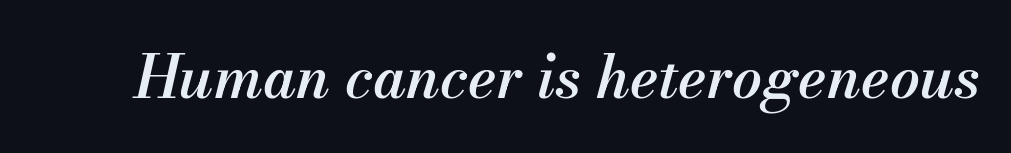
Q: Is the text bold? A: Semi-bold.
Q: Is the text italic (slanted)? A: Yes, it leans right by about 13 degrees.
Q: Is the text underlined? A: No.
Q: Is the spacing between letters normal or unusually wide? A: Normal.
Q: Width (condensed, normal, or wide)? A: Normal.
Q: Stroke contrast? A: Medium.
Q: x-height? A: Small.
Q: Monospaced? A: No.
